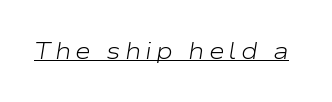
{"italic": "yes", "lean": "right", "slant_degrees": 9, "bold": "no", "underline": "yes", "glyph_px": 24}
